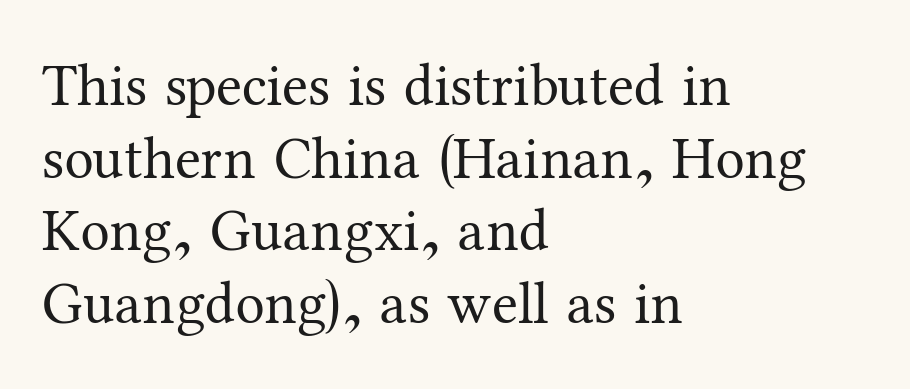
The image shows 59 px regular-weight serif type, upright; set left-aligned, line spacing 1.23x, normal letter spacing, not underlined; medium stroke contrast and a medium x-height.
